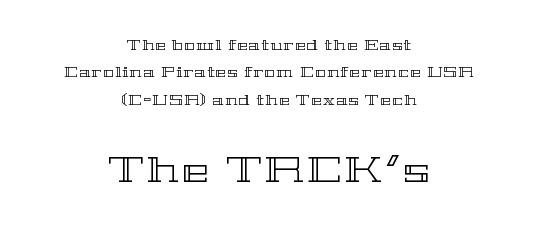
The image shows 36 px wide type, upright; set centered, loose line spacing (1.95x), not underlined; the second (bottom) block is 2.57x larger; a medium x-height.
